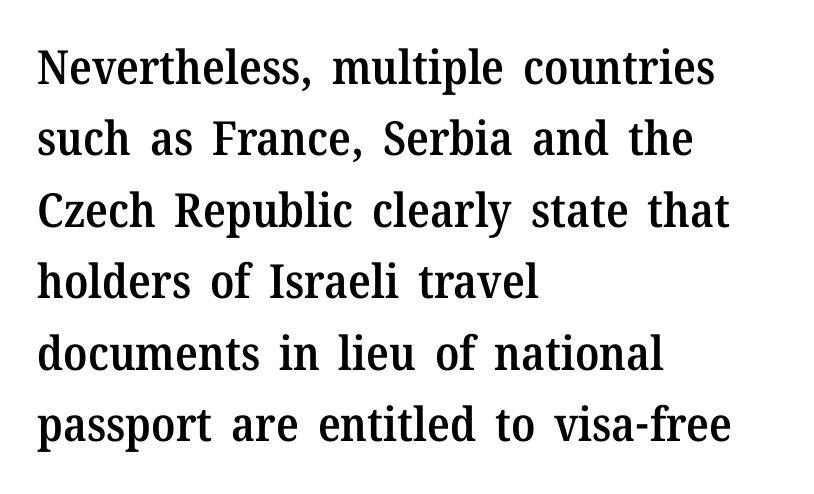
Q: Is the text bold? A: Semi-bold.
Q: Is the text italic (slanted)? A: No, it is upright.
Q: Is the typeface a serif or a sans-serif typeface? A: Serif.
Q: Is the text underlined? A: No.
Q: How is the paragraph aligned? A: Left-aligned.
Q: Is the spacing between letters normal or unusually wide? A: Normal.
Q: Is the spacing between lines tight, normal or loose? A: Normal.
Q: Width (condensed, normal, or wide)? A: Normal.
Q: Stroke contrast? A: Medium.
Q: x-height? A: Medium.
Q: Monospaced? A: No.
